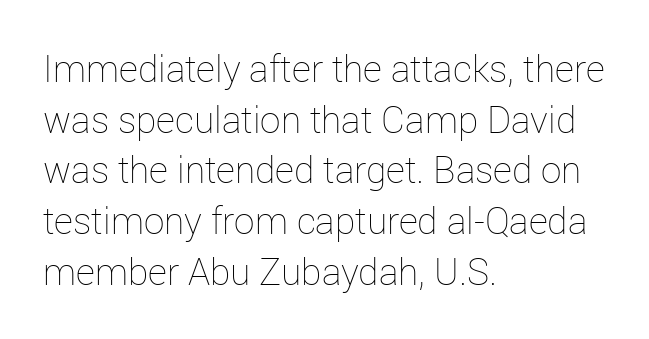
{"italic": "no", "bold": "no", "weight": "thin", "width": "normal", "stroke_contrast": "low", "x_height": "medium", "monospaced": "no", "underline": "no", "align": "left", "line_spacing": "normal", "line_spacing_ratio": 1.37, "letter_spacing": "normal", "letter_spacing_em": 0.0, "glyph_px": 37}
